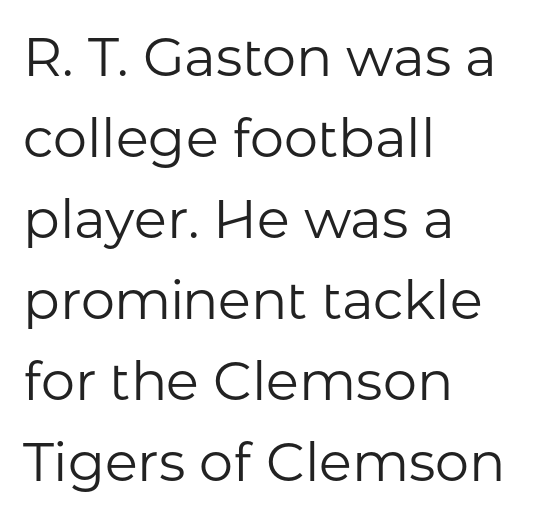
Q: Is the text bold? A: No.
Q: Is the text italic (slanted)? A: No, it is upright.
Q: Is the typeface a serif or a sans-serif typeface? A: Sans-serif.
Q: Is the text underlined? A: No.
Q: How is the paragraph aligned? A: Left-aligned.
Q: Is the spacing between letters normal or unusually wide? A: Normal.
Q: Is the spacing between lines tight, normal or loose? A: Normal.
Q: Width (condensed, normal, or wide)? A: Normal.
Q: Stroke contrast? A: Low.
Q: x-height? A: Medium.
Q: Monospaced? A: No.
